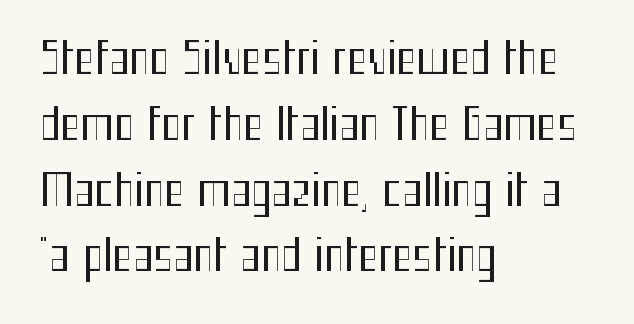
{"serif": "no", "italic": "no", "bold": "no", "weight": "regular", "width": "condensed", "stroke_contrast": "medium", "x_height": "medium", "monospaced": "no", "underline": "no", "align": "left", "line_spacing": "normal", "line_spacing_ratio": 1.53, "letter_spacing": "normal", "letter_spacing_em": 0.0, "glyph_px": 43}
